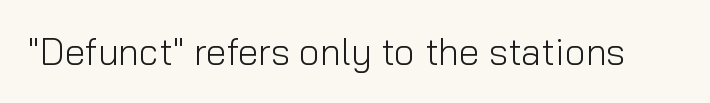
Q: Is the text bold? A: No.
Q: Is the text italic (slanted)? A: No, it is upright.
Q: Is the typeface a serif or a sans-serif typeface? A: Sans-serif.
Q: Is the text underlined? A: No.
Q: Is the spacing between letters normal or unusually wide? A: Normal.
Q: Width (condensed, normal, or wide)? A: Normal.
Q: Stroke contrast? A: Low.
Q: x-height? A: Medium.
Q: Monospaced? A: No.
